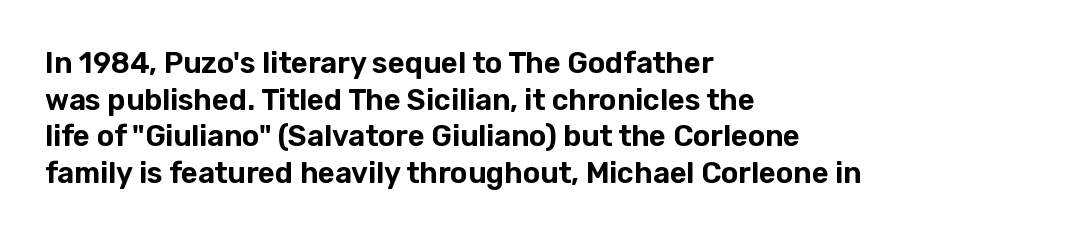
{"serif": "no", "italic": "no", "width": "normal", "stroke_contrast": "low", "x_height": "medium", "monospaced": "no", "underline": "no", "align": "left", "line_spacing": "normal", "line_spacing_ratio": 1.26, "letter_spacing": "normal", "letter_spacing_em": 0.0, "glyph_px": 29}
